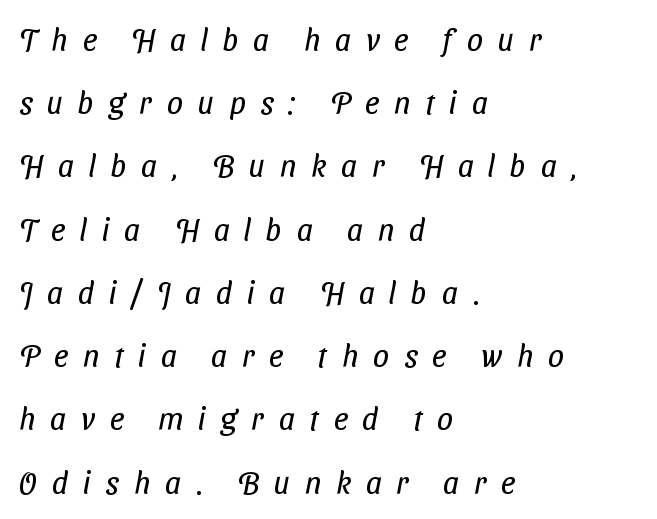
The image shows 31 px regular-weight, condensed sans-serif type; set left-aligned, loose line spacing (2.04x), unusually wide letter spacing (+0.48 em), not underlined; low stroke contrast and a medium x-height.
